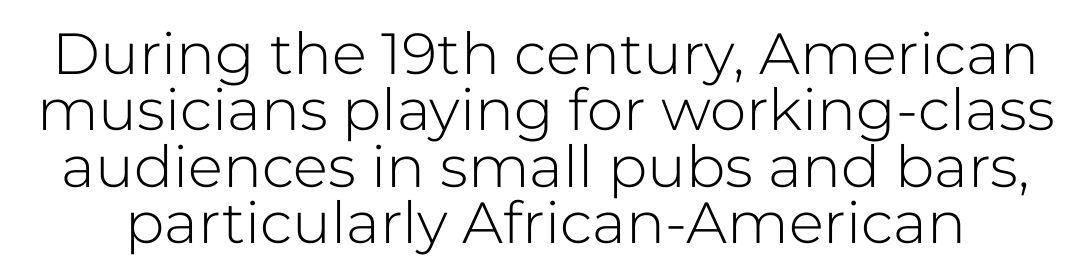
The image shows 58 px light sans-serif type, upright; set tight line spacing (0.97x), normal letter spacing, not underlined; low stroke contrast and a medium x-height.
